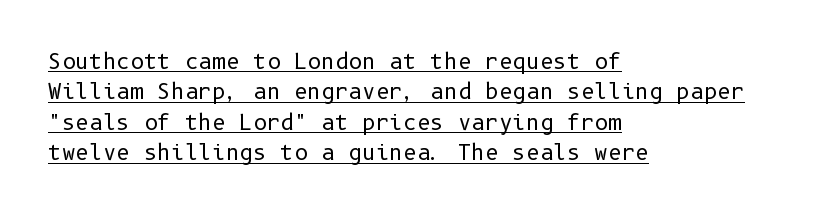
{"italic": "no", "bold": "no", "underline": "yes", "align": "left", "line_spacing": "normal", "line_spacing_ratio": 1.45, "letter_spacing": "normal", "letter_spacing_em": 0.0, "glyph_px": 21}
